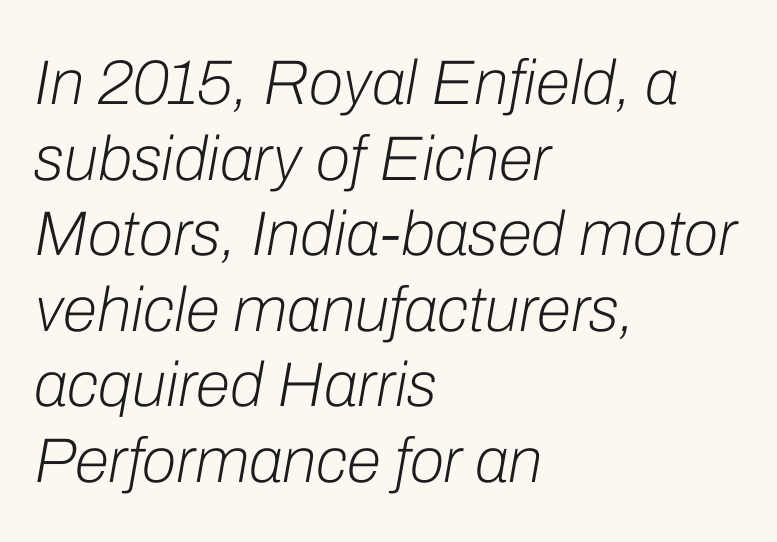
{"italic": "yes", "lean": "right", "slant_degrees": 10, "bold": "no", "weight": "light", "width": "normal", "stroke_contrast": "low", "x_height": "medium", "monospaced": "no", "underline": "no", "align": "left", "line_spacing_ratio": 1.2, "letter_spacing": "normal", "letter_spacing_em": 0.0, "glyph_px": 63}
